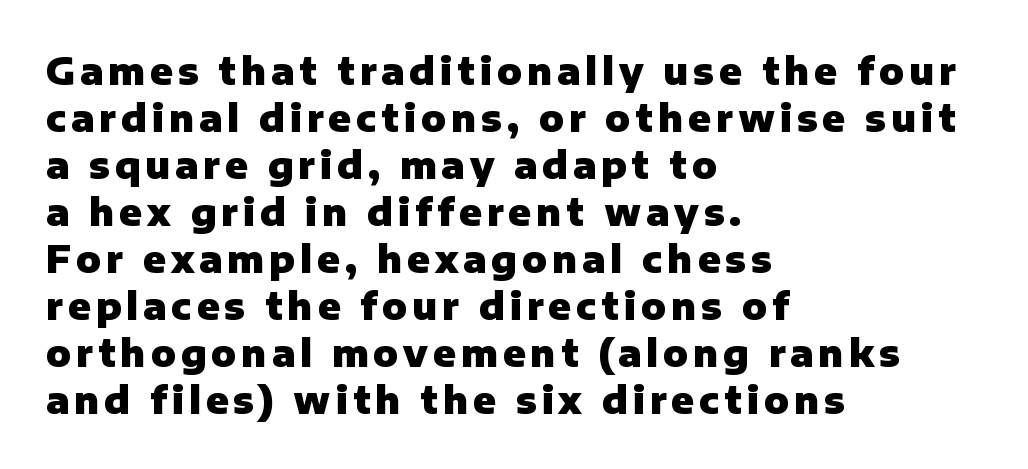
The image shows 37 px heavy sans-serif type, upright; set left-aligned, normal line spacing (1.27x), not underlined; low stroke contrast and a medium x-height.
